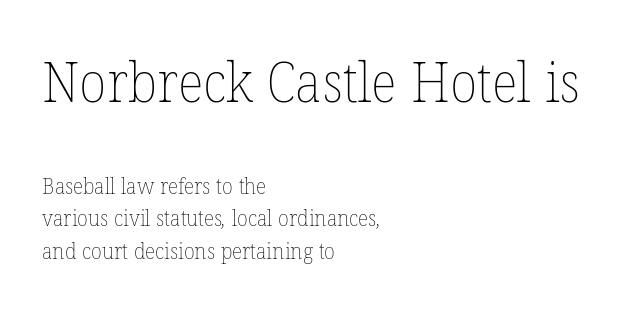
{"bold": "no", "weight": "thin", "width": "normal", "stroke_contrast": "low", "x_height": "medium", "monospaced": "no", "underline": "no", "align": "left", "line_spacing": "normal", "line_spacing_ratio": 1.48, "letter_spacing": "normal", "letter_spacing_em": 0.0, "larger_block": "first", "size_ratio": 2.55, "glyph_px": 56}
